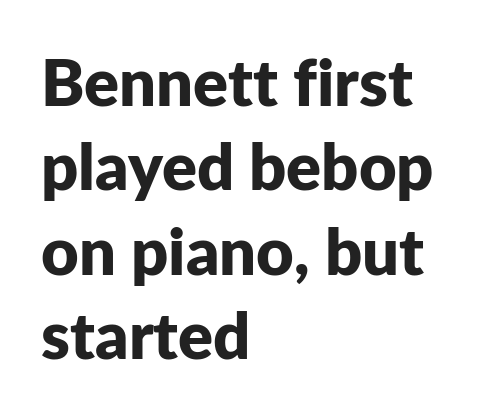
The image shows 65 px bold sans-serif type, upright; set left-aligned, normal line spacing (1.3x), normal letter spacing, not underlined; low stroke contrast and a medium x-height.
